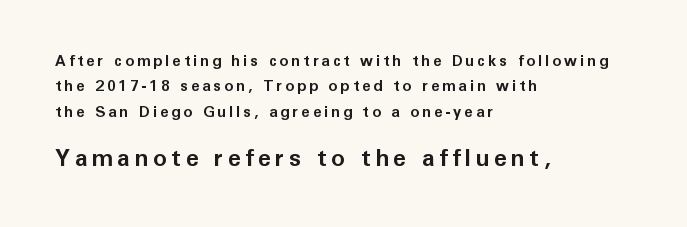
The image shows 23 px bold type, upright; set left-aligned, normal line spacing (1.69x), unusually wide letter spacing (+0.2 em), not underlined; the second (bottom) block is 1.53x larger.
